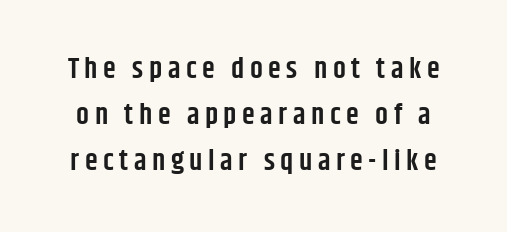
Q: Is the text bold? A: Semi-bold.
Q: Is the text italic (slanted)? A: No, it is upright.
Q: Is the typeface a serif or a sans-serif typeface? A: Sans-serif.
Q: Is the text underlined? A: No.
Q: Is the spacing between lines tight, normal or loose? A: Normal.
Q: Width (condensed, normal, or wide)? A: Condensed.
Q: Stroke contrast? A: Low.
Q: x-height? A: Large.
Q: Monospaced? A: No.
